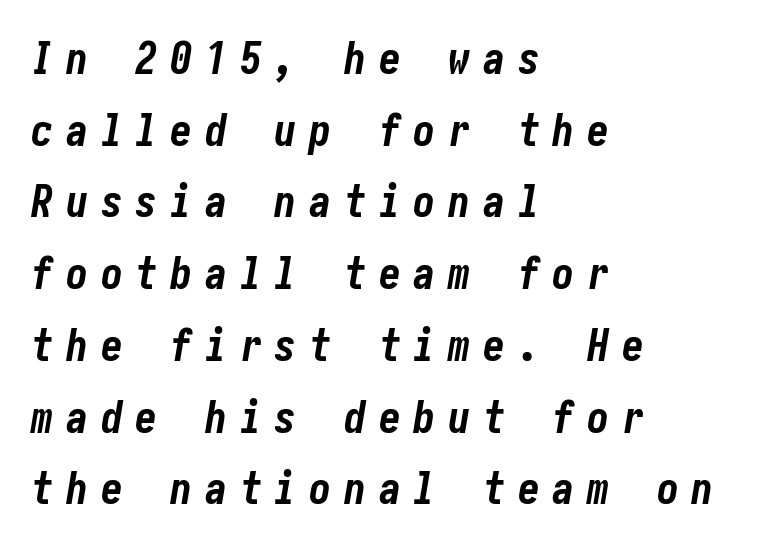
{"italic": "yes", "lean": "right", "slant_degrees": 10, "bold": "yes", "weight": "bold", "width": "condensed", "stroke_contrast": "low", "x_height": "medium", "underline": "no", "align": "left", "line_spacing": "normal", "line_spacing_ratio": 1.63, "letter_spacing": "wide", "letter_spacing_em": 0.29, "glyph_px": 44}
